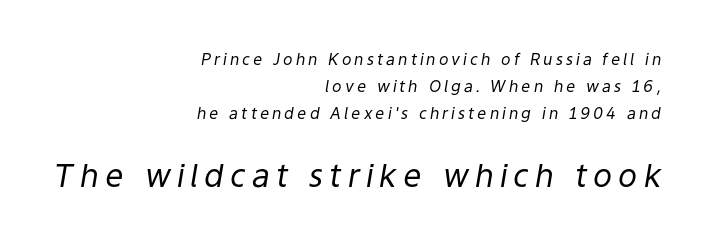
The image shows 32 px regular-weight type, italic (leaning right); set right-aligned, normal line spacing (1.69x), not underlined; the second (bottom) block is 2.0x larger; low stroke contrast and a medium x-height.
